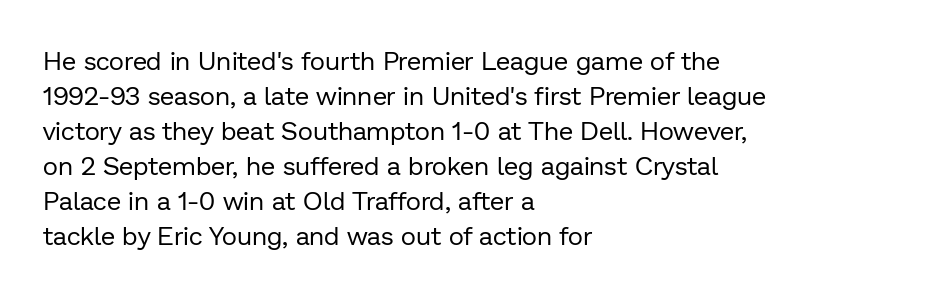
Q: Is the text bold? A: No.
Q: Is the text italic (slanted)? A: No, it is upright.
Q: Is the text underlined? A: No.
Q: How is the paragraph aligned? A: Left-aligned.
Q: Is the spacing between letters normal or unusually wide? A: Normal.
Q: Is the spacing between lines tight, normal or loose? A: Normal.
